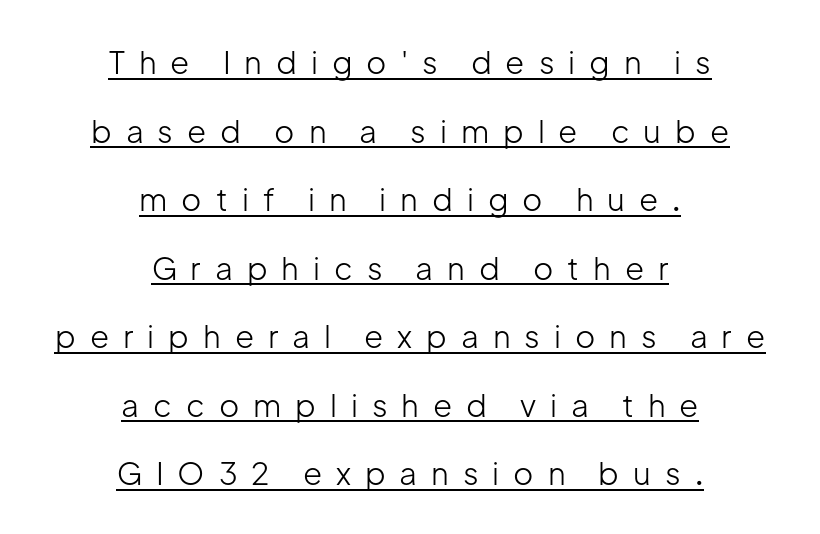
Q: Is the text bold? A: No.
Q: Is the text italic (slanted)? A: No, it is upright.
Q: Is the typeface a serif or a sans-serif typeface? A: Sans-serif.
Q: Is the text underlined? A: Yes.
Q: How is the paragraph aligned? A: Centered.
Q: Is the spacing between letters normal or unusually wide? A: Unusually wide.
Q: Is the spacing between lines tight, normal or loose? A: Loose.
Q: Width (condensed, normal, or wide)? A: Normal.
Q: Stroke contrast? A: Low.
Q: x-height? A: Medium.
Q: Monospaced? A: No.
